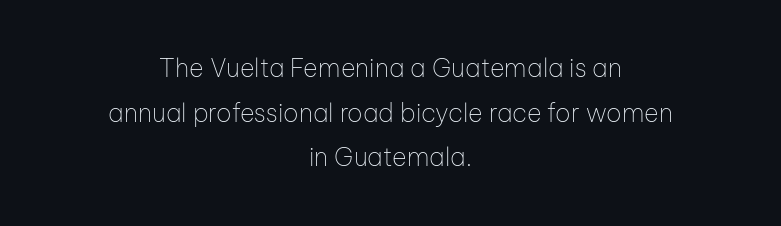
{"italic": "no", "bold": "no", "underline": "no", "align": "center", "line_spacing_ratio": 1.79, "letter_spacing": "normal", "letter_spacing_em": 0.0, "glyph_px": 25}
